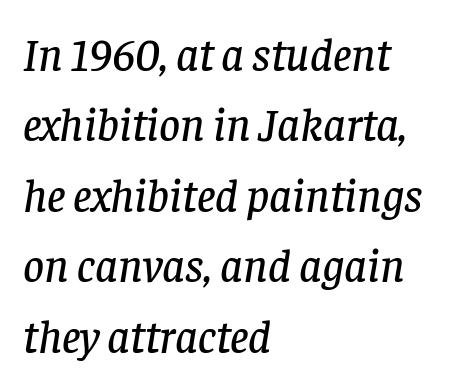
The image shows 46 px serif type, italic (leaning right); set left-aligned, normal line spacing (1.53x), normal letter spacing, not underlined; low stroke contrast and a large x-height.
